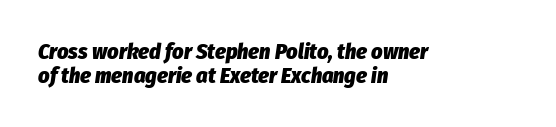
Q: Is the text bold? A: Yes.
Q: Is the text italic (slanted)? A: Yes, it leans right by about 8 degrees.
Q: Is the text underlined? A: No.
Q: How is the paragraph aligned? A: Left-aligned.
Q: Is the spacing between letters normal or unusually wide? A: Normal.
Q: Is the spacing between lines tight, normal or loose? A: Tight.
